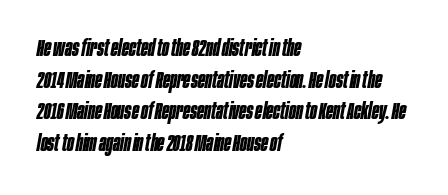
Q: Is the text bold? A: Yes.
Q: Is the text italic (slanted)? A: Yes, it leans right by about 10 degrees.
Q: Is the text underlined? A: No.
Q: How is the paragraph aligned? A: Left-aligned.
Q: Is the spacing between letters normal or unusually wide? A: Normal.
Q: Is the spacing between lines tight, normal or loose? A: Normal.
